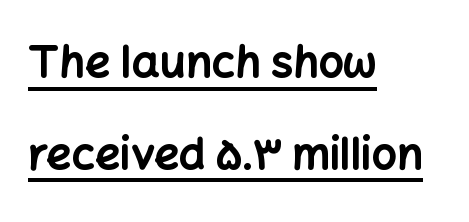
{"serif": "no", "italic": "no", "bold": "yes", "weight": "bold", "width": "normal", "stroke_contrast": "low", "x_height": "medium", "monospaced": "no", "underline": "yes", "align": "left", "line_spacing": "loose", "line_spacing_ratio": 2.09, "letter_spacing": "normal", "letter_spacing_em": 0.0, "glyph_px": 44}
